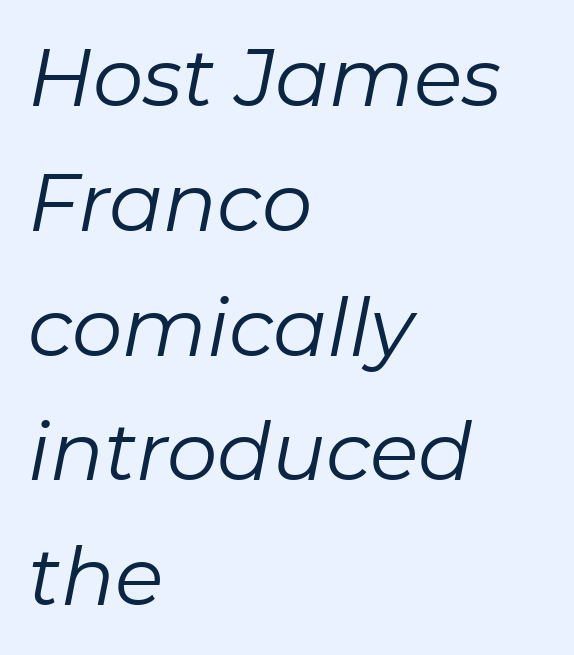
The cut favours lightness, reaching ordinary text weight at its darkest. The zone under the glyphs is completely vacant. Leftover space on each line is placed entirely after the last word. This sample uses an oblique cut, with every glyph tilted off the vertical. You could not count columns in this text — the font is proportionally spaced. The designer left line spacing at the default.
